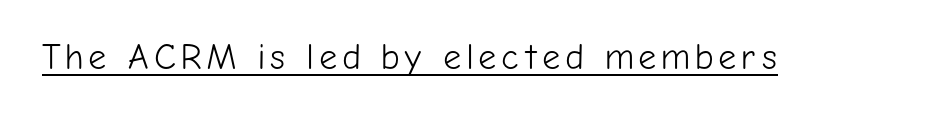
On a weight scale, this lands at 450 or below. Italic? Not at all — the glyphs are vertical. You can tell from the bare stems that sans-serif type was used. Here the designer chose a conventional face with non-uniform glyph widths. Compared with undecorated copy, this sample adds a rule below the words.
